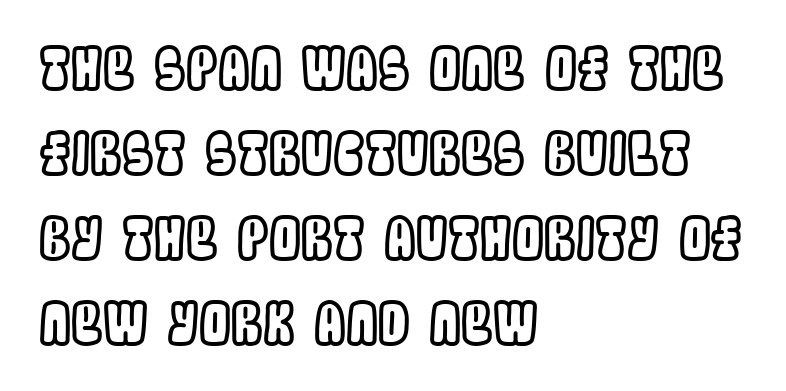
Q: Is the text italic (slanted)? A: No, it is upright.
Q: Is the text underlined? A: No.
Q: How is the paragraph aligned? A: Left-aligned.
Q: Is the spacing between letters normal or unusually wide? A: Normal.
Q: Is the spacing between lines tight, normal or loose? A: Normal.
Q: Width (condensed, normal, or wide)? A: Condensed.
Q: x-height? A: Large.
Q: Monospaced? A: No.
